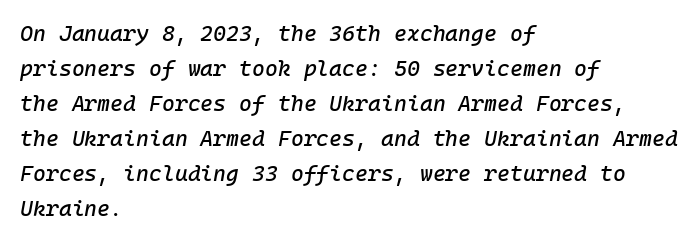
Q: Is the text italic (slanted)? A: Yes, it leans right by about 10 degrees.
Q: Is the text underlined? A: No.
Q: How is the paragraph aligned? A: Left-aligned.
Q: Is the spacing between letters normal or unusually wide? A: Normal.
Q: Is the spacing between lines tight, normal or loose? A: Normal.
